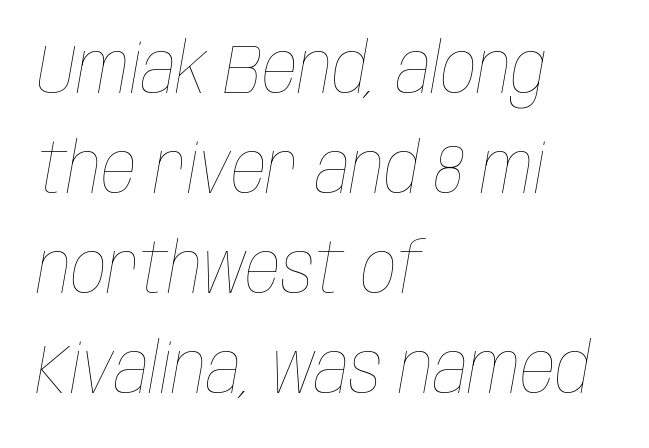
{"italic": "yes", "lean": "right", "slant_degrees": 10, "bold": "no", "weight": "thin", "width": "condensed", "stroke_contrast": "low", "x_height": "large", "monospaced": "no", "underline": "no", "align": "left", "line_spacing": "normal", "line_spacing_ratio": 1.43, "letter_spacing": "normal", "letter_spacing_em": 0.0, "glyph_px": 70}
